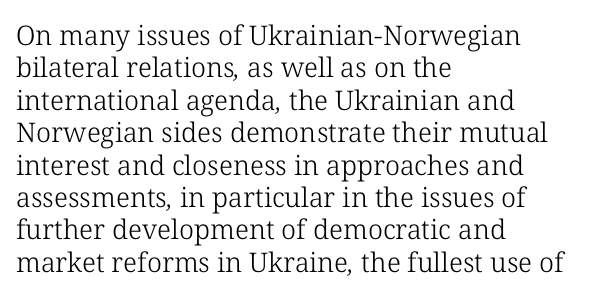
The image shows 27 px text type; set left-aligned, line spacing 1.2x, normal letter spacing, not underlined.
